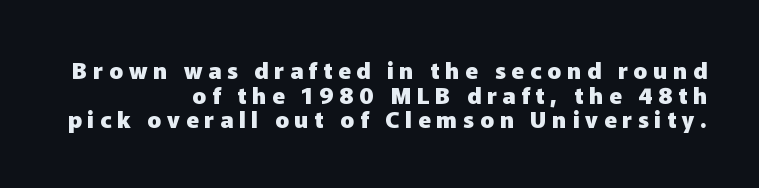
The letters are spread apart with noticeably loose tracking. Type without underlining. Does the leading feel generous? Not at all — it's pinched. Designer's note — italics off, roman on. Line ends are locked; line starts wander. A full-strength bold gives these letters their thick strokes.
